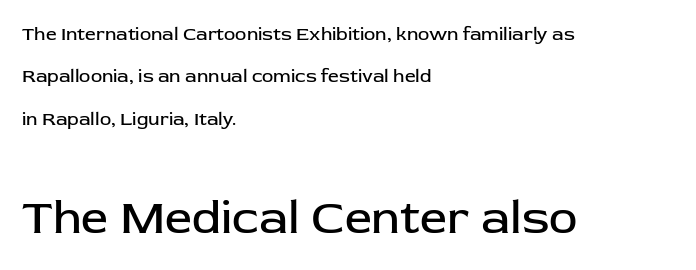
Q: Is the text bold? A: No.
Q: Is the text italic (slanted)? A: No, it is upright.
Q: Is the typeface a serif or a sans-serif typeface? A: Sans-serif.
Q: Is the text underlined? A: No.
Q: How is the paragraph aligned? A: Left-aligned.
Q: Is the spacing between letters normal or unusually wide? A: Normal.
Q: Is the spacing between lines tight, normal or loose? A: Loose.
Q: Which block of text is set in a larger size, the first (top) or the second (bottom)? A: The second (bottom) one.
Q: Width (condensed, normal, or wide)? A: Normal.
Q: Stroke contrast? A: Low.
Q: x-height? A: Medium.
Q: Monospaced? A: No.
